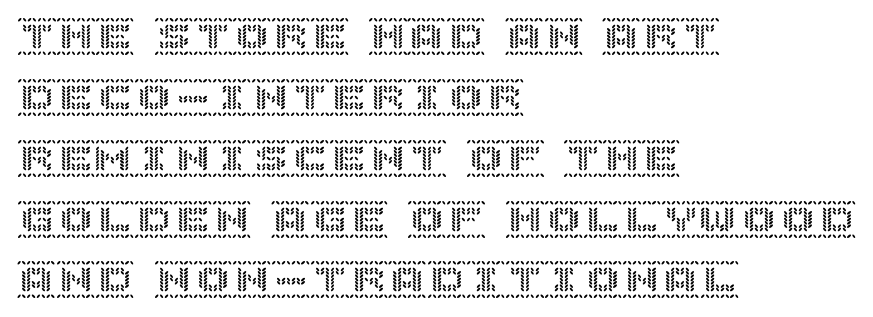
Posture: upright roman. Horizontally, the lines are justified to the leading edge only. This sample uses plain, unmodified letter spacing. Reading down the column, the eye jumps a familiar distance to each next line.
